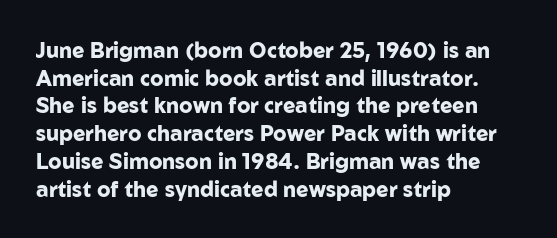
The image shows 21 px bold type, upright; set left-aligned, normal line spacing (1.32x), normal letter spacing, not underlined.
